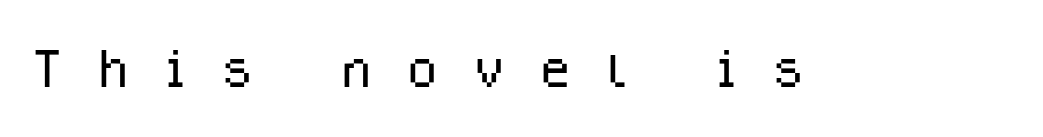
The image shows 74 px light sans-serif type, upright; set unusually wide letter spacing (+0.46 em), not underlined; low stroke contrast and a medium x-height.
